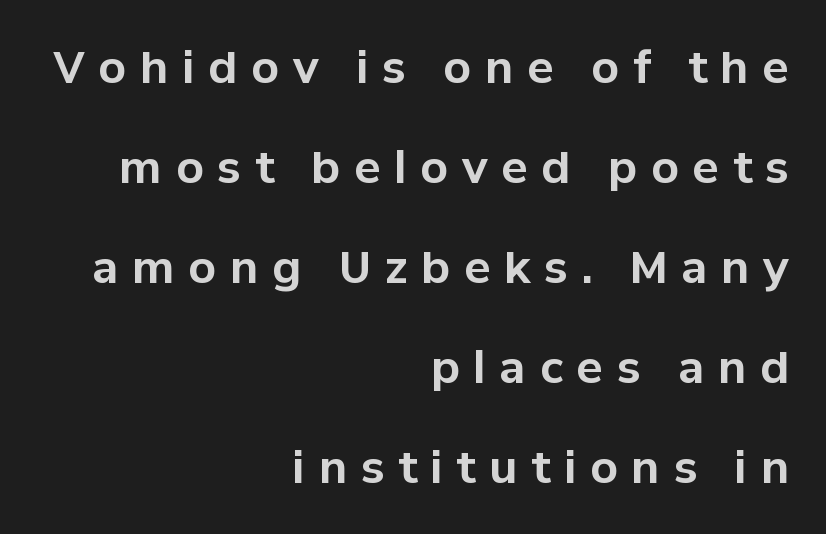
{"serif": "no", "italic": "no", "bold": "yes", "weight": "bold", "width": "normal", "stroke_contrast": "low", "x_height": "medium", "monospaced": "no", "underline": "no", "align": "right", "line_spacing": "loose", "line_spacing_ratio": 2.27, "letter_spacing": "wide", "letter_spacing_em": 0.31, "glyph_px": 44}
